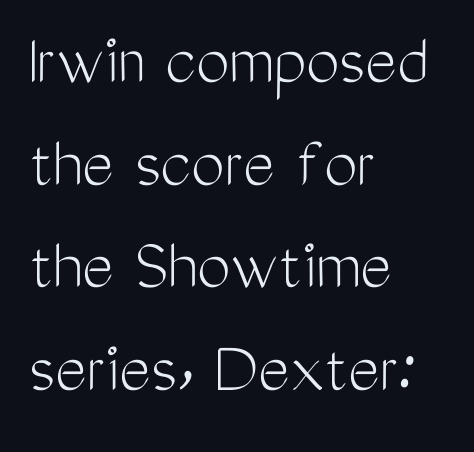
The image shows 75 px light, condensed sans-serif type, upright; set left-aligned, normal line spacing (1.37x), normal letter spacing, not underlined; medium stroke contrast and a medium x-height.
